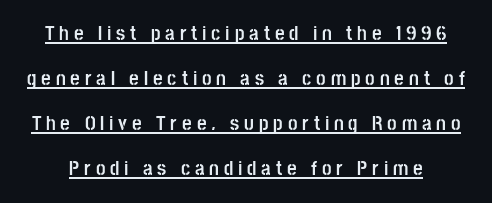
The image shows 21 px bold type, upright; set loose line spacing (2.14x), unusually wide letter spacing (+0.23 em), underlined.
